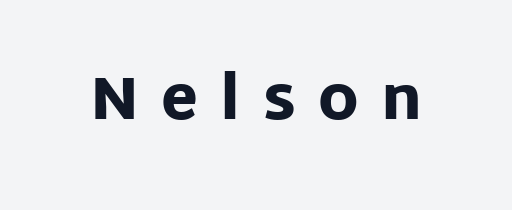
{"serif": "no", "italic": "no", "bold": "yes", "weight": "heavy", "width": "normal", "stroke_contrast": "low", "x_height": "large", "monospaced": "no", "underline": "no", "letter_spacing": "wide", "letter_spacing_em": 0.37, "glyph_px": 60}
